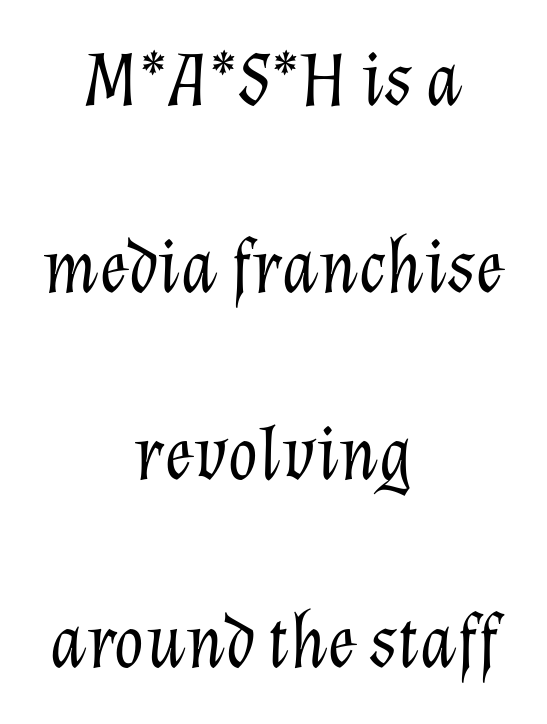
The image shows 78 px light type, italic (leaning right); set centered, loose line spacing (2.4x), normal letter spacing, not underlined; low stroke contrast and a medium x-height.
